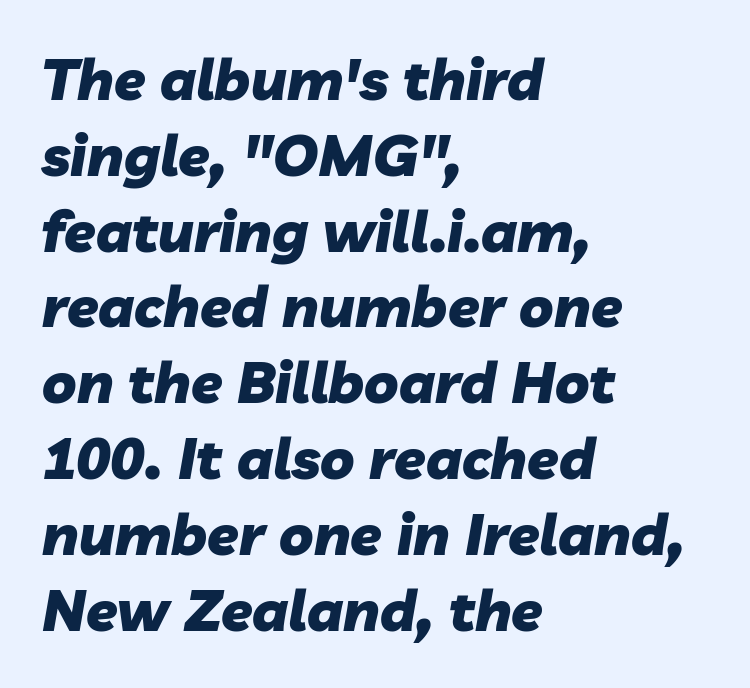
Proportional: the letters do not fall into vertical columns. When letters slant like this, we call the style italic. These lines stack with their left ends in a neat column. In terms of leading, this rendering sits right in the middle. Rule under the text: the space is simply empty. These lines keep a tight, regular rhythm from letter to letter.
